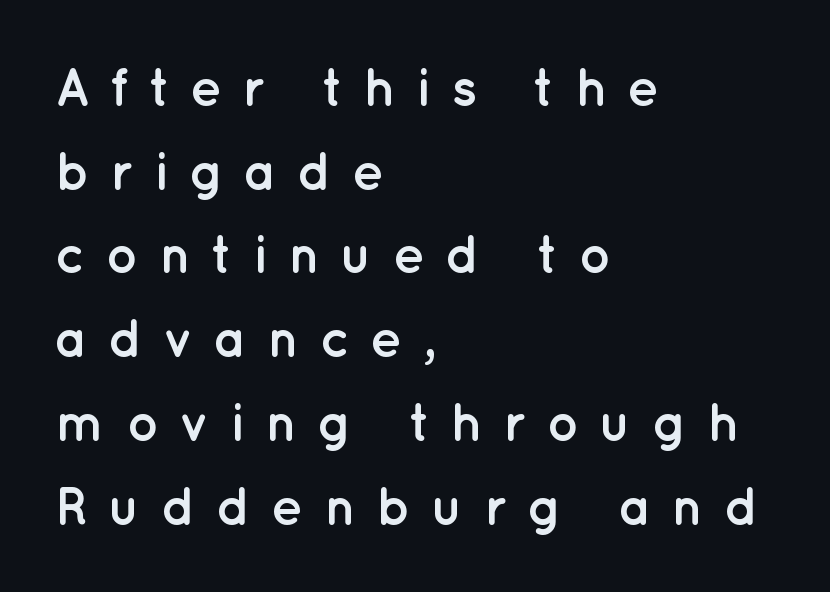
The image shows 53 px semibold sans-serif type, upright; set left-aligned, normal line spacing (1.58x), unusually wide letter spacing (+0.38 em), not underlined; low stroke contrast and a medium x-height.
